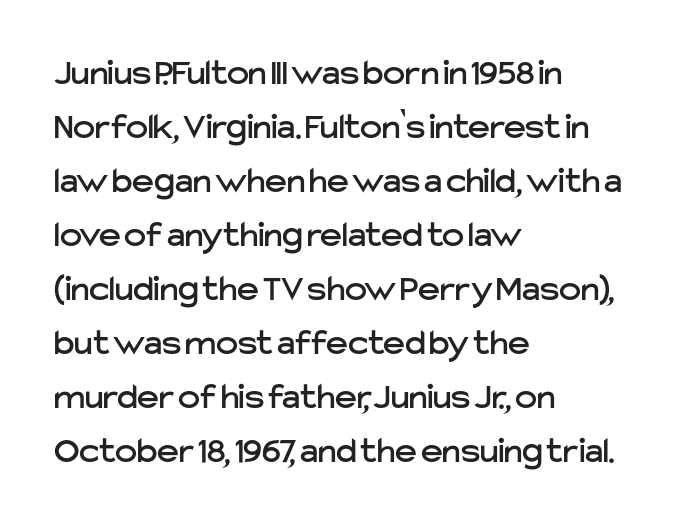
These lines are composed in type without serifs. Decoration check: the copy has no underline. Which margin do the lines hug? The left one — the right edge is uneven. Characters remain perfectly vertical along every line.
